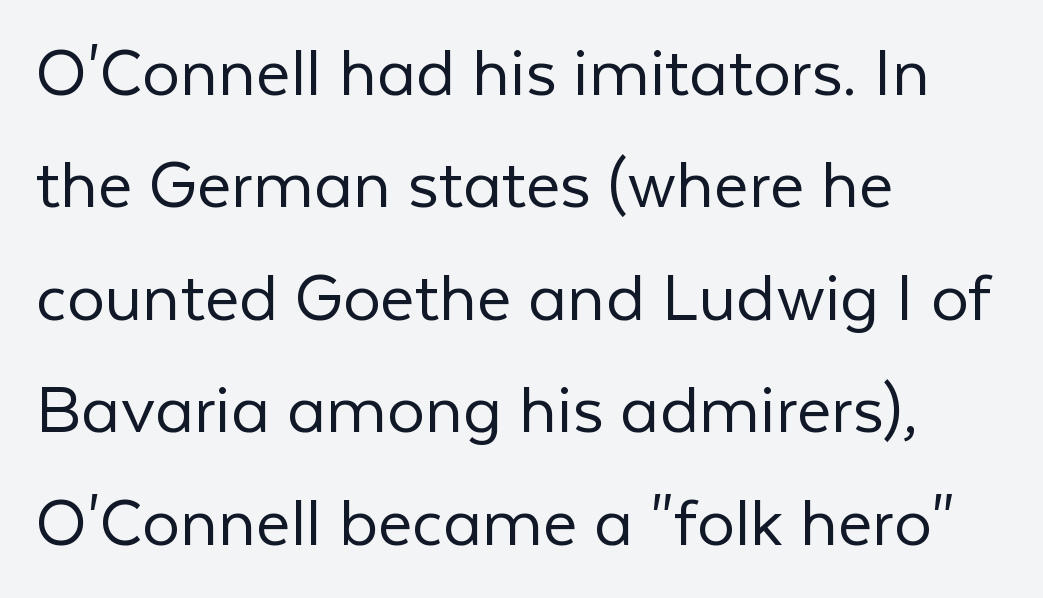
Characters follow at the spacing the type designer built in. This block has exactly the height ordinary leading produces. Nothing heavy about these letters — not bold at all. Proportional: the letters do not fall into vertical columns.
